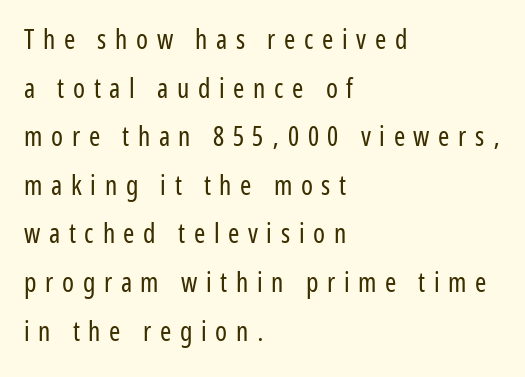
{"italic": "no", "bold": "no", "underline": "no", "align": "left", "line_spacing_ratio": 1.8, "letter_spacing": "wide", "letter_spacing_em": 0.32, "glyph_px": 27}
